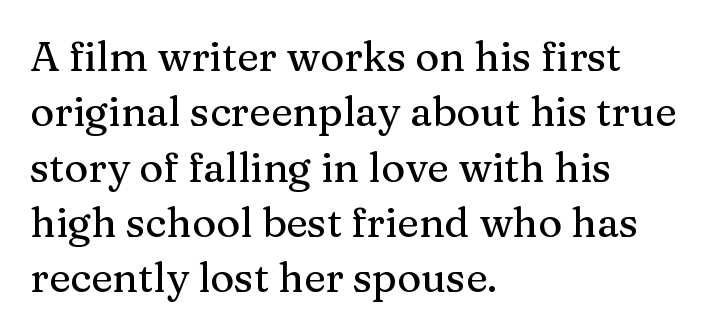
Q: Is the text italic (slanted)? A: No, it is upright.
Q: Is the typeface a serif or a sans-serif typeface? A: Serif.
Q: Is the text underlined? A: No.
Q: How is the paragraph aligned? A: Left-aligned.
Q: Is the spacing between letters normal or unusually wide? A: Normal.
Q: Is the spacing between lines tight, normal or loose? A: Normal.
Q: Width (condensed, normal, or wide)? A: Normal.
Q: Stroke contrast? A: Medium.
Q: x-height? A: Medium.
Q: Monospaced? A: No.
